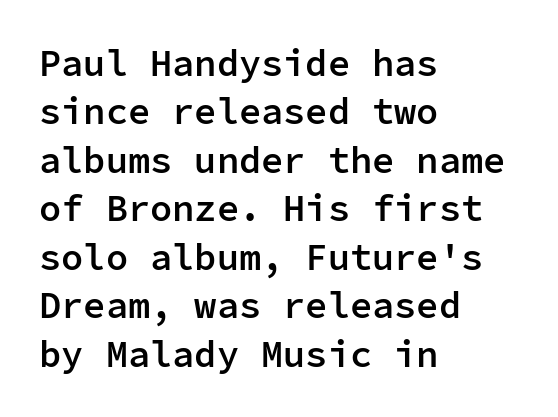
{"serif": "no", "italic": "no", "bold": "semi", "weight": "semibold", "width": "normal", "stroke_contrast": "low", "x_height": "medium", "monospaced": "yes", "underline": "no", "align": "left", "line_spacing": "normal", "line_spacing_ratio": 1.31, "letter_spacing": "normal", "letter_spacing_em": 0.0, "glyph_px": 37}
